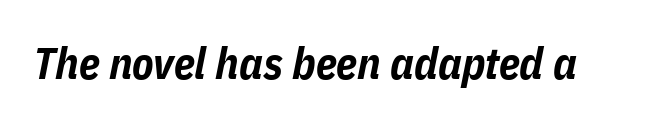
The image shows 44 px bold, condensed type, italic (leaning right); set normal letter spacing, not underlined; low stroke contrast and a medium x-height.
